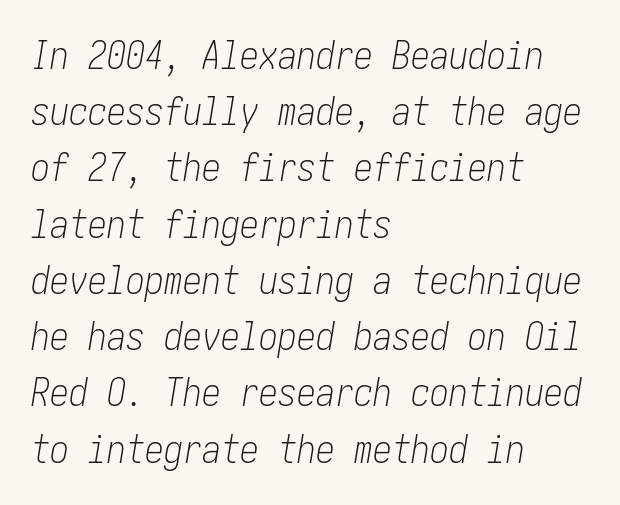
{"italic": "yes", "lean": "right", "slant_degrees": 10, "bold": "no", "weight": "light", "width": "condensed", "stroke_contrast": "low", "x_height": "medium", "underline": "no", "align": "left", "line_spacing": "normal", "line_spacing_ratio": 1.48, "letter_spacing": "normal", "letter_spacing_em": 0.0, "glyph_px": 38}
